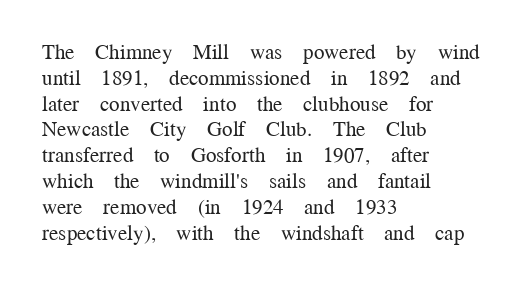
Q: Is the text bold? A: No.
Q: Is the text italic (slanted)? A: No, it is upright.
Q: Is the text underlined? A: No.
Q: How is the paragraph aligned? A: Left-aligned.
Q: Is the spacing between letters normal or unusually wide? A: Normal.
